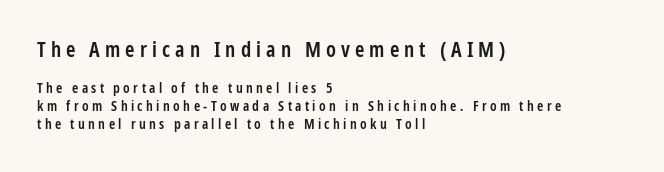
Tall strokes in this sample are plumb rather than angled. These lines are set flush left with a ragged right edge. Just letters on the line, the space beneath them empty. Baseline-to-baseline distance is the conventional proportion of letter height.
